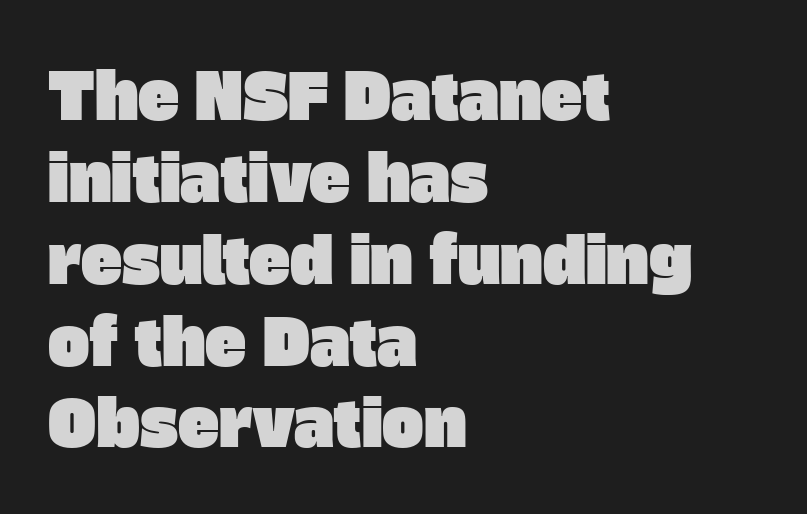
The image shows 62 px sans-serif type; set left-aligned, normal line spacing (1.32x), normal letter spacing, not underlined; low stroke contrast and a large x-height.
